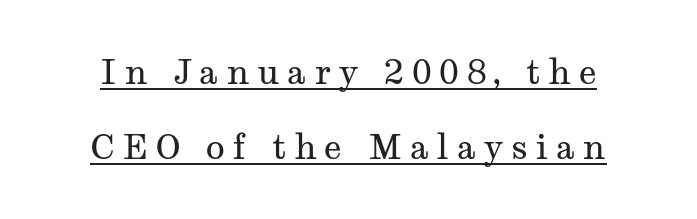
Q: Is the text bold? A: No.
Q: Is the text italic (slanted)? A: No, it is upright.
Q: Is the typeface a serif or a sans-serif typeface? A: Serif.
Q: Is the text underlined? A: Yes.
Q: Is the spacing between letters normal or unusually wide? A: Unusually wide.
Q: Is the spacing between lines tight, normal or loose? A: Loose.
Q: Width (condensed, normal, or wide)? A: Wide.
Q: Stroke contrast? A: Medium.
Q: x-height? A: Medium.
Q: Monospaced? A: No.
